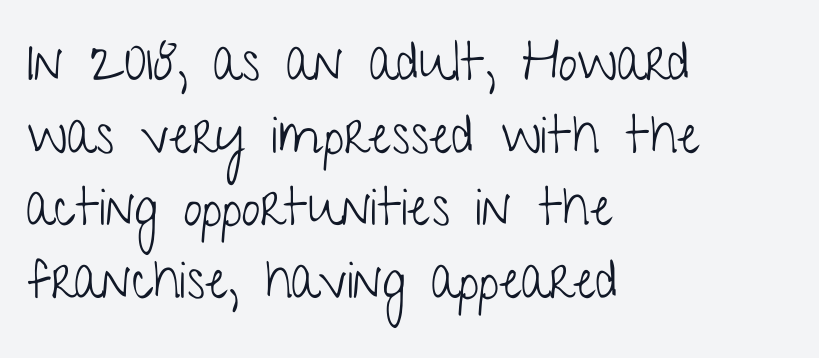
{"serif": "no", "italic": "no", "bold": "no", "weight": "light", "width": "condensed", "stroke_contrast": "low", "x_height": "medium", "monospaced": "no", "underline": "no", "align": "left", "line_spacing": "normal", "line_spacing_ratio": 1.37, "letter_spacing": "normal", "letter_spacing_em": 0.0, "glyph_px": 53}
